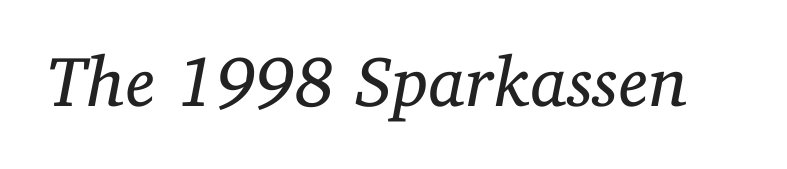
The image shows 71 px regular-weight serif type, italic (leaning right); set normal letter spacing, not underlined; low stroke contrast and a medium x-height.
